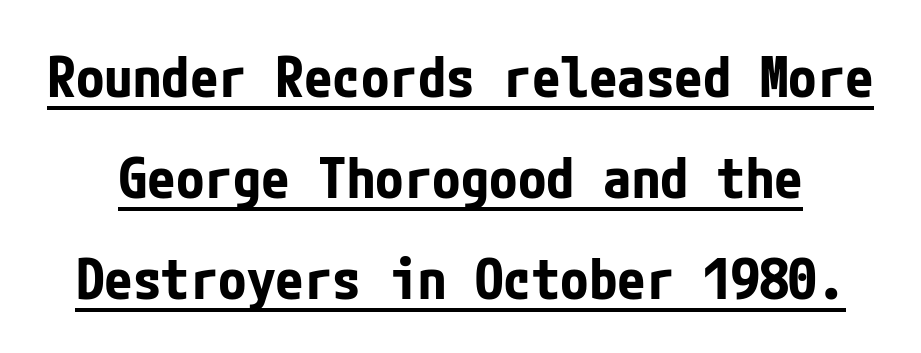
{"serif": "no", "italic": "no", "bold": "yes", "weight": "bold", "width": "condensed", "stroke_contrast": "low", "x_height": "medium", "underline": "yes", "line_spacing_ratio": 1.77, "letter_spacing": "normal", "letter_spacing_em": 0.0, "glyph_px": 57}
